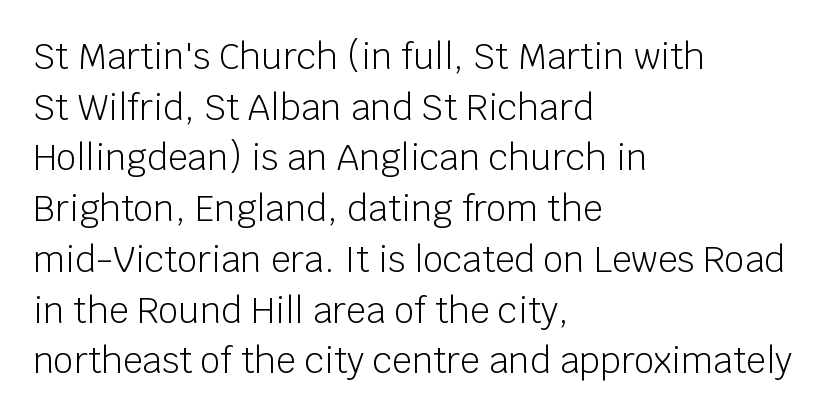
The rendering uses natural spacing where letterforms have individual widths. Line starts are locked; line ends wander. To sum up the face: it is a sans, with no serifs. The area under the type is left untouched.
